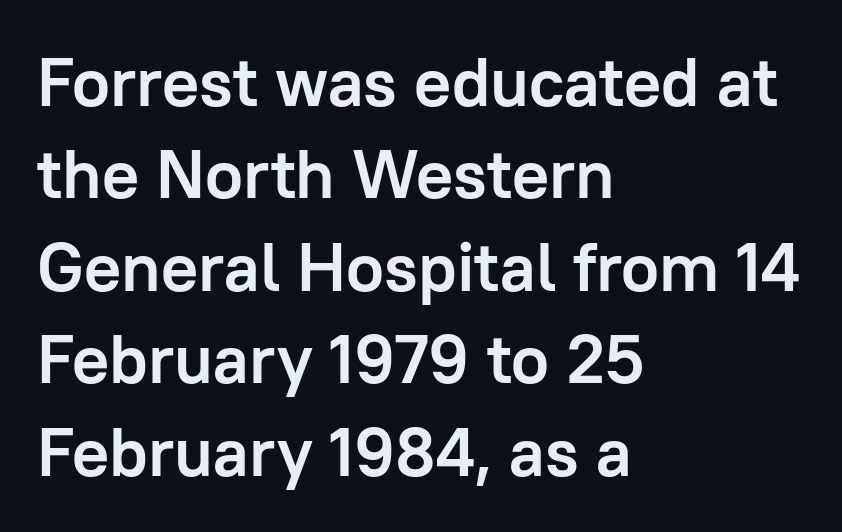
Q: Is the text bold? A: Yes.
Q: Is the text italic (slanted)? A: No, it is upright.
Q: Is the typeface a serif or a sans-serif typeface? A: Sans-serif.
Q: Is the text underlined? A: No.
Q: How is the paragraph aligned? A: Left-aligned.
Q: Is the spacing between letters normal or unusually wide? A: Normal.
Q: Is the spacing between lines tight, normal or loose? A: Normal.
Q: Width (condensed, normal, or wide)? A: Normal.
Q: Stroke contrast? A: Low.
Q: x-height? A: Medium.
Q: Monospaced? A: No.
